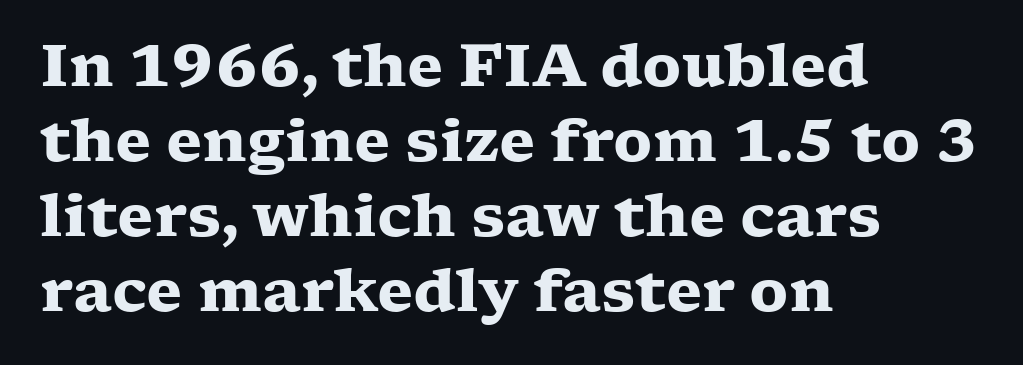
{"serif": "yes", "italic": "no", "bold": "yes", "weight": "heavy", "width": "wide", "stroke_contrast": "low", "x_height": "medium", "monospaced": "no", "underline": "no", "align": "left", "line_spacing": "normal", "line_spacing_ratio": 1.27, "letter_spacing": "normal", "letter_spacing_em": 0.0, "glyph_px": 59}
